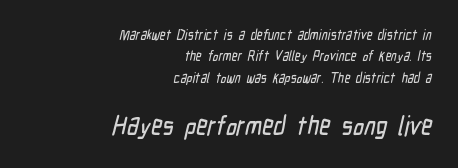
{"underline": "no", "align": "right", "line_spacing": "normal", "line_spacing_ratio": 1.52, "letter_spacing": "normal", "letter_spacing_em": 0.0, "larger_block": "second", "size_ratio": 1.93, "glyph_px": 27}
